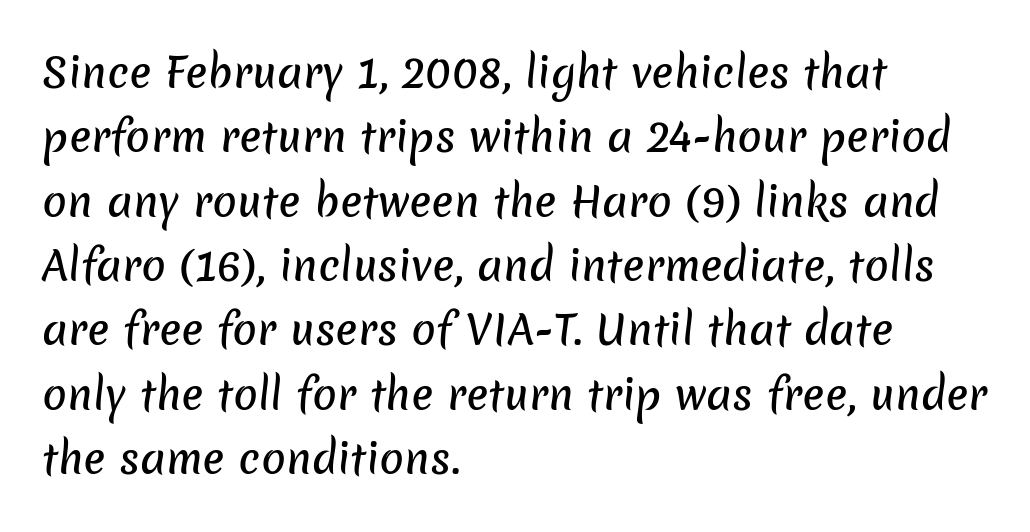
The image shows 41 px sans-serif type; set left-aligned, normal line spacing (1.57x), normal letter spacing, not underlined; low stroke contrast and a medium x-height.
